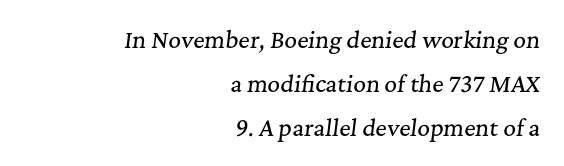
The image shows 22 px text type, italic (leaning right); set right-aligned, loose line spacing (1.99x), normal letter spacing, not underlined.
